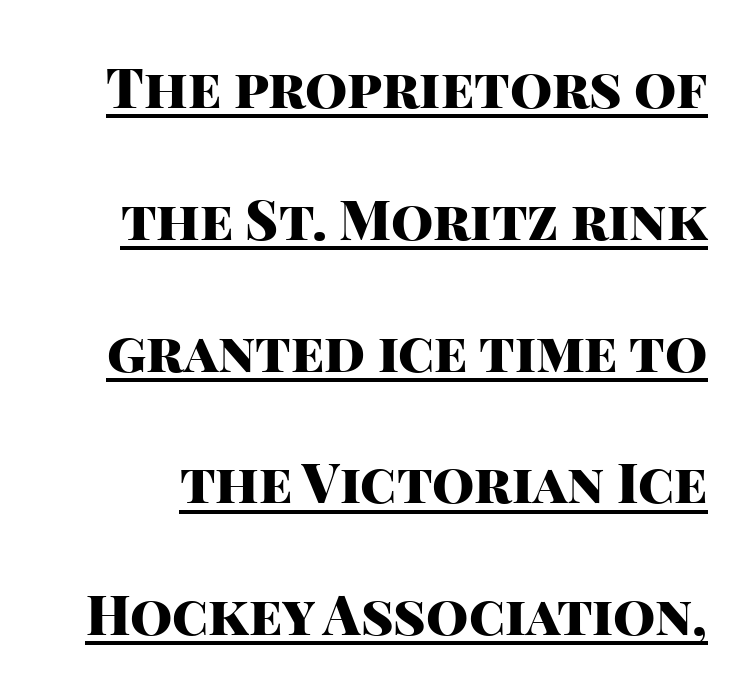
Loosely led — the rows are spread out. Compared with typical body copy, the letter spacing here is the same. These words are printed bold, with thick strokes throughout. Tall strokes in this sample are plumb rather than angled. Proportional: the letters do not fall into vertical columns. Observe the absence of serifs on each vertical stroke in this sample.
